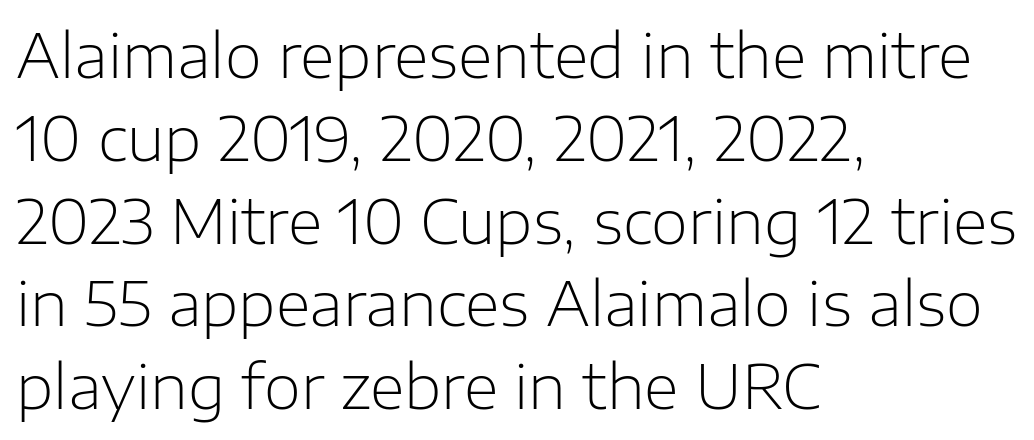
{"serif": "no", "italic": "no", "bold": "no", "weight": "light", "width": "normal", "stroke_contrast": "low", "x_height": "medium", "monospaced": "no", "underline": "no", "align": "left", "line_spacing": "normal", "line_spacing_ratio": 1.38, "letter_spacing": "normal", "letter_spacing_em": 0.0, "glyph_px": 60}
